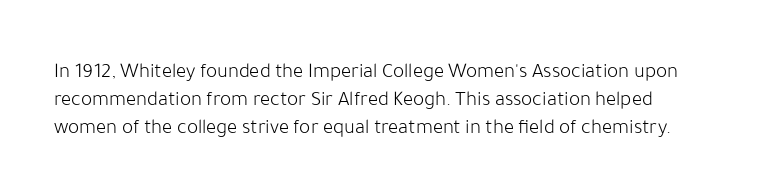
Tracking here is standard; glyphs follow each other at the usual distance. Reading down the column, the eye jumps a familiar distance to each next line. No word sits above an underline. If you drew a line through each stem, it would be perfectly vertical. Is this a heavy cut? Hardly; it is regular or lighter.
